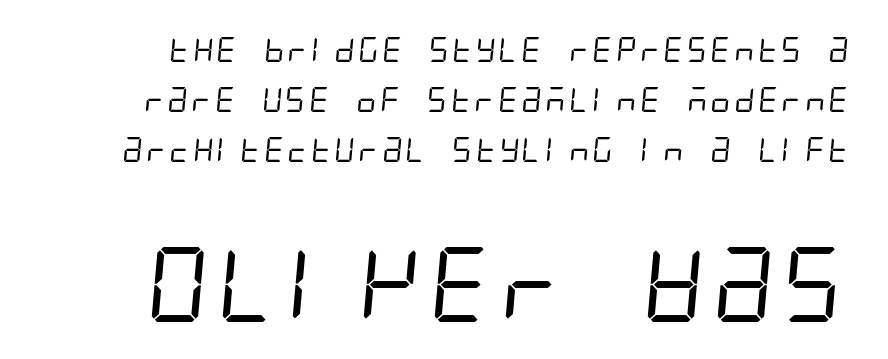
The image shows 75 px regular-weight, condensed sans-serif type; set loose line spacing (2.0x), normal letter spacing, not underlined; the second (bottom) block is 3.0x larger; low stroke contrast and a large x-height.
